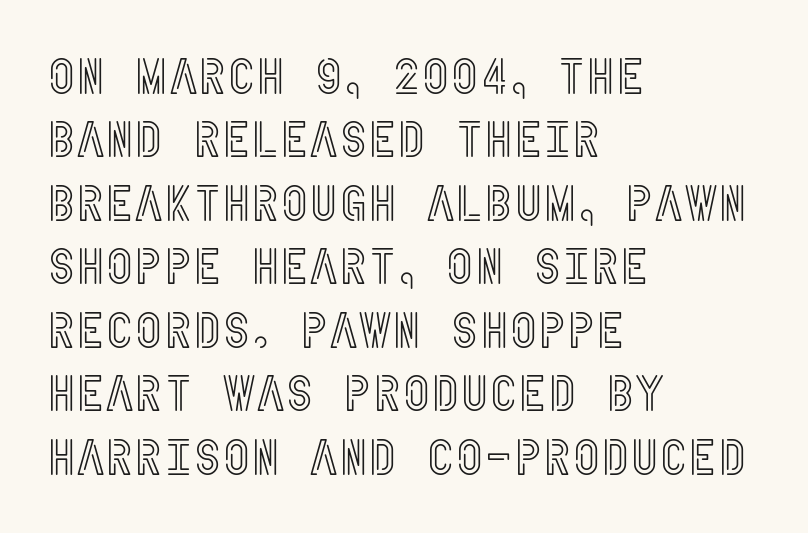
{"italic": "no", "width": "condensed", "x_height": "large", "underline": "no", "align": "left", "line_spacing": "normal", "line_spacing_ratio": 1.27, "letter_spacing": "normal", "letter_spacing_em": 0.0, "glyph_px": 50}
